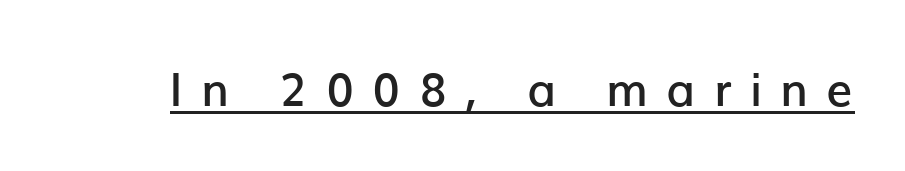
The passage shown is typed in a proportional face where columns would drift. Does a line run under the words? Yes, clearly. Nothing sits at the stroke ends, so this counts as sans-serif. This is the in-between weight designers call semibold or demi. The tracking jumps out immediately: characters are airy and widely separated.
